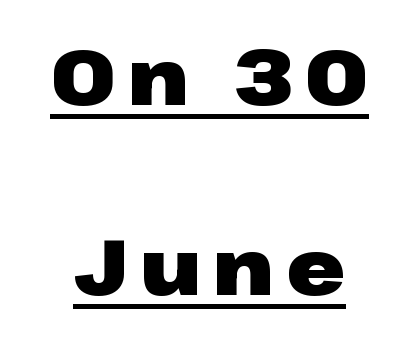
Type style note: lacks serifs. The designer dialed line spacing up above the default. Layout note: lines centered. The glyphs have the mass of a bold cut. This rendering features underlined lettering.
